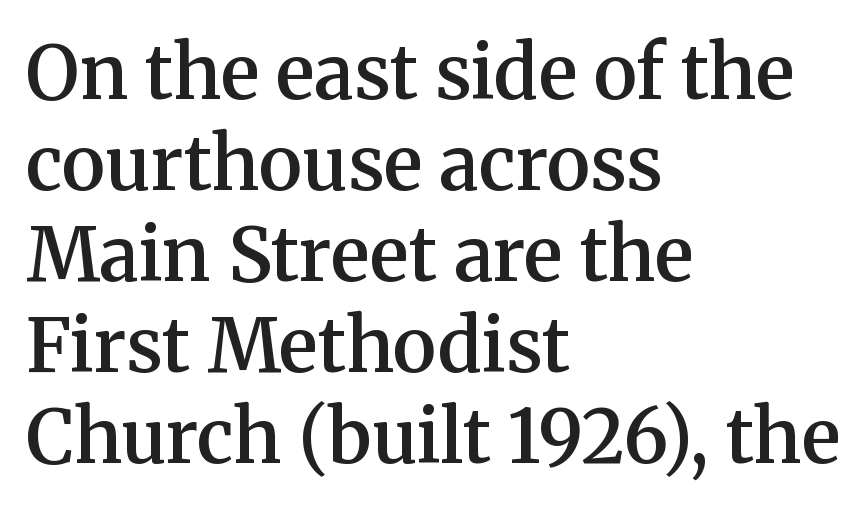
{"serif": "yes", "italic": "no", "bold": "semi", "weight": "semibold", "width": "normal", "stroke_contrast": "medium", "x_height": "medium", "monospaced": "no", "underline": "no", "align": "left", "line_spacing_ratio": 1.23, "letter_spacing": "normal", "letter_spacing_em": 0.0, "glyph_px": 74}
